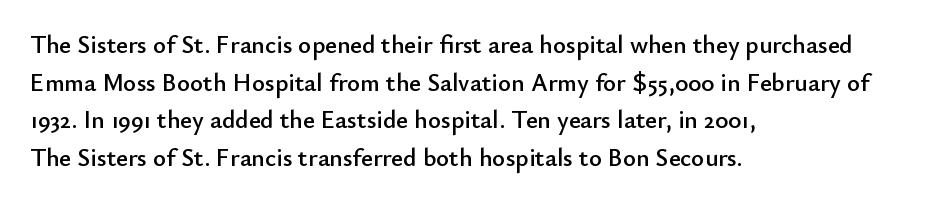
Q: Is the text italic (slanted)? A: No, it is upright.
Q: Is the text underlined? A: No.
Q: How is the paragraph aligned? A: Left-aligned.
Q: Is the spacing between letters normal or unusually wide? A: Normal.
Q: Is the spacing between lines tight, normal or loose? A: Normal.
